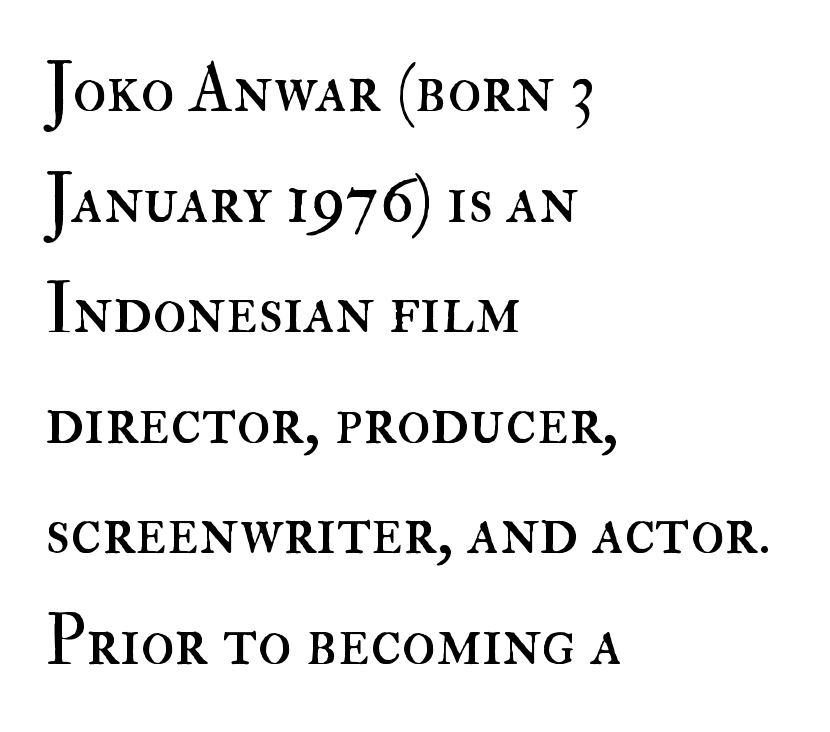
{"italic": "no", "bold": "no", "weight": "regular", "width": "normal", "stroke_contrast": "high", "x_height": "small", "monospaced": "no", "underline": "no", "align": "left", "line_spacing": "normal", "line_spacing_ratio": 1.58, "letter_spacing": "normal", "letter_spacing_em": 0.0, "glyph_px": 70}
